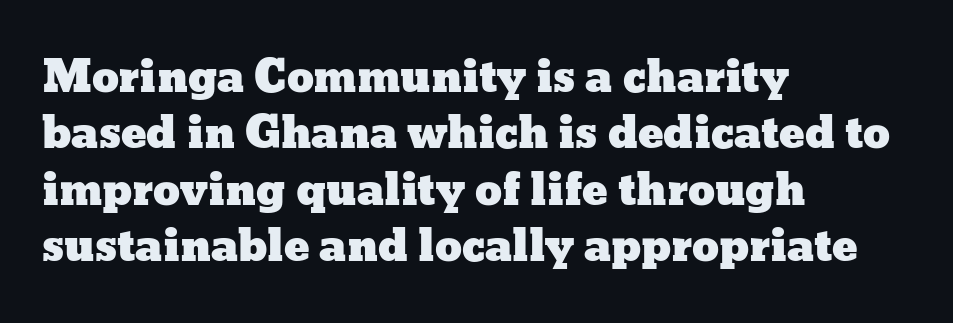
Looks like regular typesetting: each glyph gets only the width it needs. Vertical strokes here are truly vertical. The paragraph has a hard left edge and a soft right edge. The space beneath each line is pristine and unruled. There is no visible air inserted between adjacent glyphs. Leading: standard.
